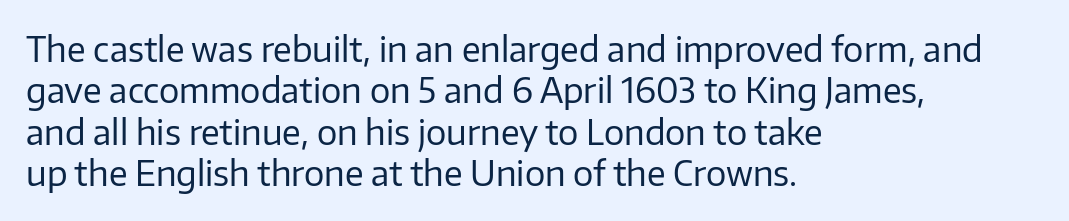
Heaviness? Minimal to ordinary, like unemphasized prose. Grotesque or geometric, the face here clearly has no serifs. Is there any slant? The stems are plumb. The glyphs are unaccompanied by any horizontal stroke below them. A typesetter would call this zero additional tracking.
